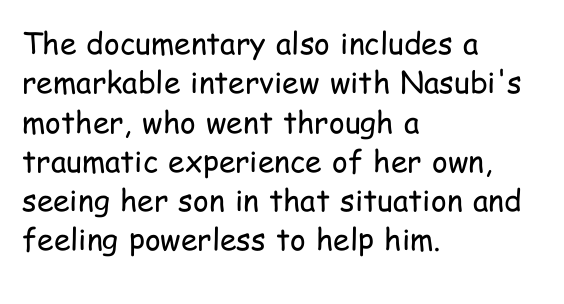
{"serif": "no", "italic": "no", "bold": "no", "weight": "regular", "width": "condensed", "stroke_contrast": "low", "x_height": "medium", "monospaced": "no", "underline": "no", "align": "left", "line_spacing": "normal", "line_spacing_ratio": 1.31, "letter_spacing": "normal", "letter_spacing_em": 0.0, "glyph_px": 30}
